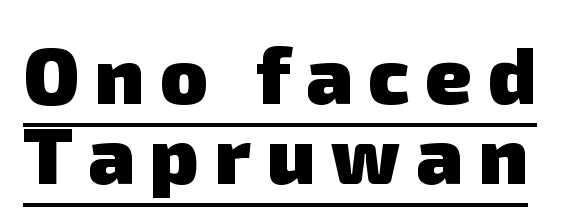
{"serif": "no", "bold": "yes", "weight": "heavy", "width": "normal", "stroke_contrast": "low", "x_height": "medium", "monospaced": "no", "underline": "yes", "line_spacing": "tight", "line_spacing_ratio": 1.01, "letter_spacing": "wide", "letter_spacing_em": 0.2, "glyph_px": 79}
